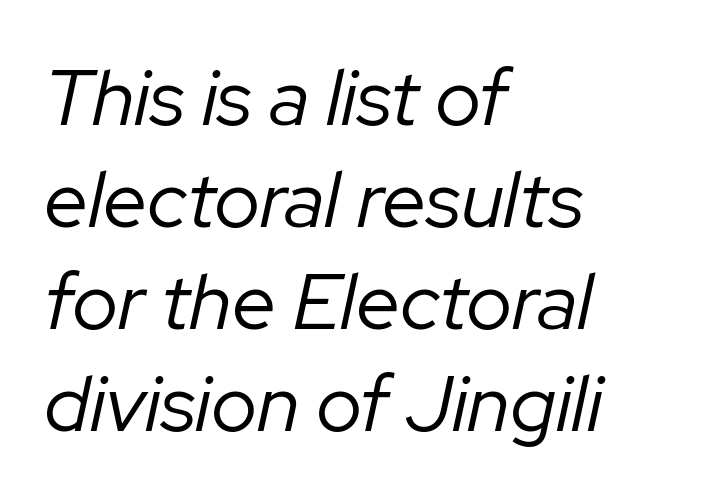
{"italic": "yes", "lean": "right", "slant_degrees": 12, "bold": "no", "weight": "regular", "width": "normal", "stroke_contrast": "low", "x_height": "medium", "monospaced": "no", "underline": "no", "align": "left", "line_spacing": "normal", "line_spacing_ratio": 1.29, "letter_spacing": "normal", "letter_spacing_em": 0.0, "glyph_px": 79}
